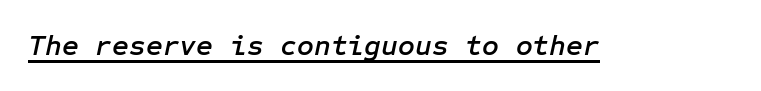
The image shows 29 px text type, italic (leaning right); set normal letter spacing, underlined; low stroke contrast and a medium x-height.
